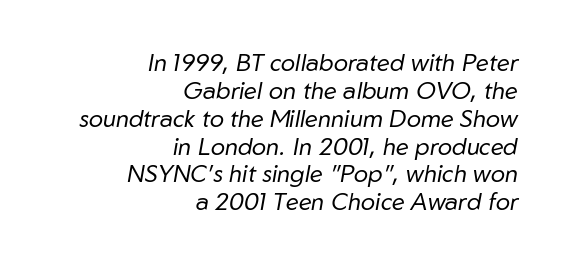
{"italic": "yes", "lean": "right", "slant_degrees": 10, "bold": "no", "underline": "no", "align": "right", "line_spacing_ratio": 1.16, "letter_spacing": "normal", "letter_spacing_em": 0.0, "glyph_px": 24}
